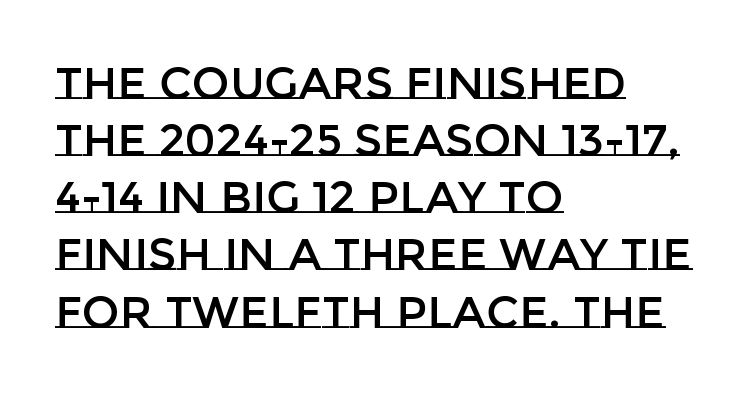
{"italic": "no", "width": "normal", "stroke_contrast": "low", "x_height": "large", "monospaced": "no", "underline": "no", "align": "left", "line_spacing": "normal", "line_spacing_ratio": 1.27, "letter_spacing": "normal", "letter_spacing_em": 0.0, "glyph_px": 45}
